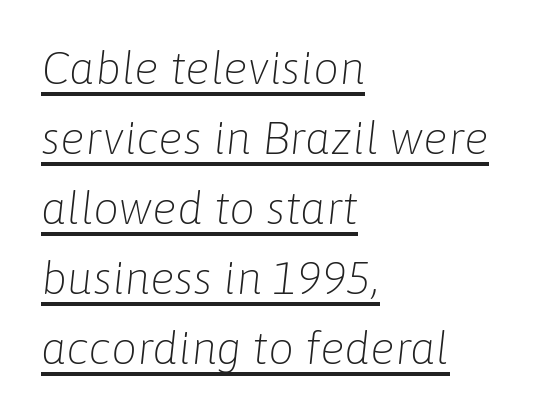
Q: Is the text bold? A: No.
Q: Is the text italic (slanted)? A: Yes, it leans right by about 6 degrees.
Q: Is the text underlined? A: Yes.
Q: How is the paragraph aligned? A: Left-aligned.
Q: Is the spacing between letters normal or unusually wide? A: Normal.
Q: Is the spacing between lines tight, normal or loose? A: Normal.
Q: Width (condensed, normal, or wide)? A: Normal.
Q: Stroke contrast? A: Low.
Q: x-height? A: Medium.
Q: Monospaced? A: No.
